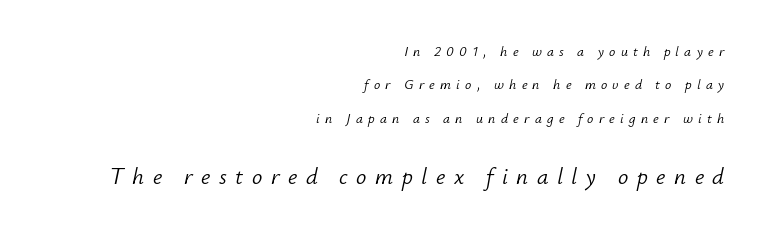
The image shows 23 px text type, italic (leaning right); set right-aligned, loose line spacing (2.38x), unusually wide letter spacing (+0.37 em), not underlined; the second (bottom) block is 1.64x larger.
